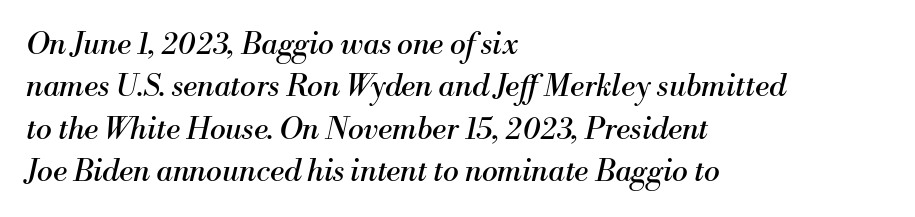
{"serif": "yes", "italic": "yes", "lean": "right", "slant_degrees": 13, "bold": "no", "weight": "regular", "width": "normal", "stroke_contrast": "medium", "x_height": "small", "monospaced": "no", "underline": "no", "align": "left", "line_spacing": "normal", "line_spacing_ratio": 1.41, "letter_spacing": "normal", "letter_spacing_em": 0.0, "glyph_px": 30}
